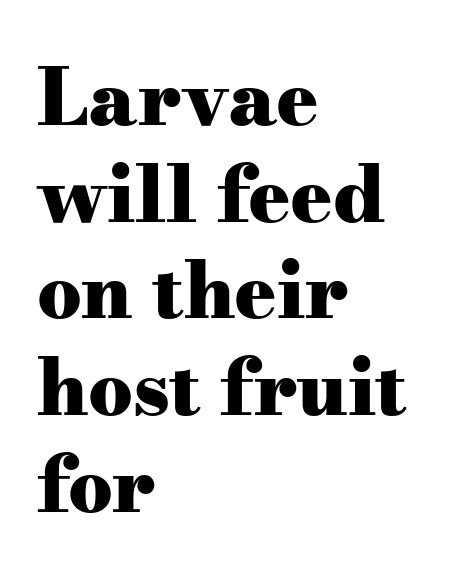
The image shows 78 px heavy, wide serif type, upright; set left-aligned, line spacing 1.24x, normal letter spacing, not underlined; medium stroke contrast and a small x-height.
